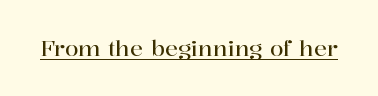
Q: Is the text italic (slanted)? A: No, it is upright.
Q: Is the text underlined? A: Yes.
Q: Is the spacing between letters normal or unusually wide? A: Normal.
